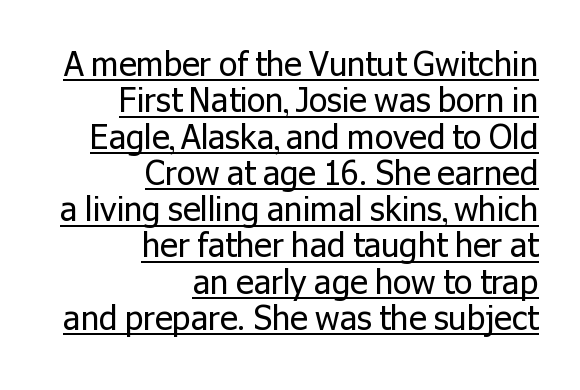
Q: Is the text bold? A: No.
Q: Is the text italic (slanted)? A: No, it is upright.
Q: Is the typeface a serif or a sans-serif typeface? A: Sans-serif.
Q: Is the text underlined? A: Yes.
Q: How is the paragraph aligned? A: Right-aligned.
Q: Is the spacing between letters normal or unusually wide? A: Normal.
Q: Is the spacing between lines tight, normal or loose? A: Tight.
Q: Width (condensed, normal, or wide)? A: Normal.
Q: Stroke contrast? A: Low.
Q: x-height? A: Medium.
Q: Monospaced? A: No.
